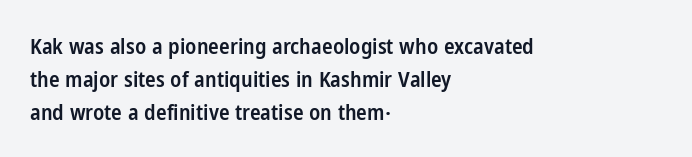
The image shows 22 px text type, upright; set left-aligned, normal line spacing (1.5x), normal letter spacing, not underlined.
